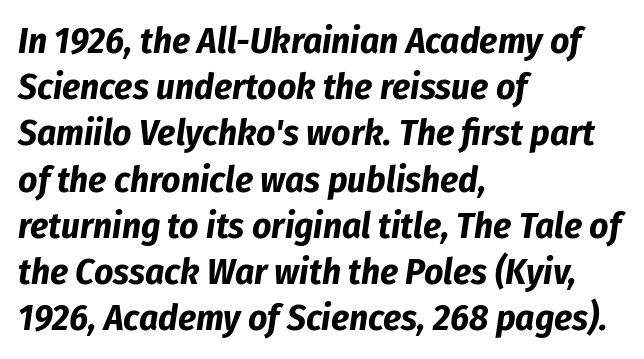
Note the varied advance widths — an 'i' is clearly narrower than an 'm'. Default kerning and tracking; the words read as compact shapes. You can tell it's italic because the verticals aren't actually vertical. Line spacing here is normal. Heft: maximum for text — a bold.
